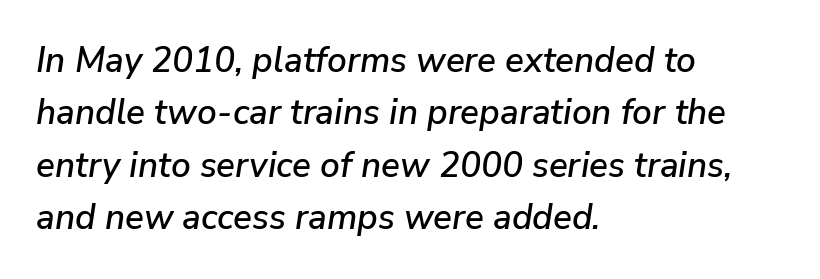
You could not count columns in this text — the font is proportionally spaced. The rendering keeps characters at their native spacing. Vertically, the passage feels balanced, rows spaced as you'd expect. The words here are not underlined. Characters are canted at an angle relative to the baseline's perpendicular.
